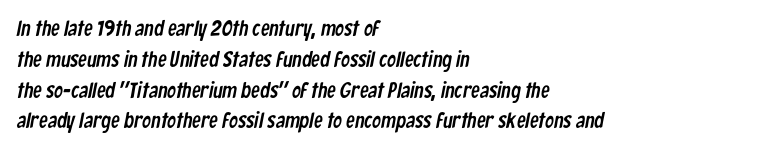
Letters rest on an invisible, unmarked baseline. How would I describe the line gaps? Plain and ordinary. Each word holds together tightly as a unit, with standard inter-letter gaps. These lines stack with their left ends in a neat column.
